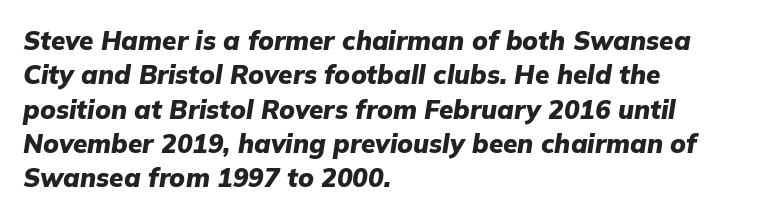
Q: Is the text bold? A: Yes.
Q: Is the text italic (slanted)? A: Yes, it leans right by about 9 degrees.
Q: Is the text underlined? A: No.
Q: How is the paragraph aligned? A: Left-aligned.
Q: Is the spacing between letters normal or unusually wide? A: Normal.
Q: Is the spacing between lines tight, normal or loose? A: Normal.
